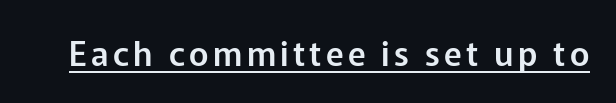
Q: Is the text italic (slanted)? A: No, it is upright.
Q: Is the typeface a serif or a sans-serif typeface? A: Sans-serif.
Q: Is the text underlined? A: Yes.
Q: Width (condensed, normal, or wide)? A: Normal.
Q: Stroke contrast? A: Low.
Q: x-height? A: Medium.
Q: Monospaced? A: No.
